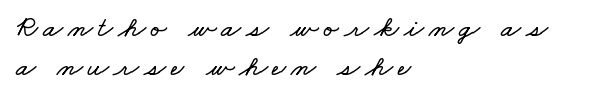
The image shows 29 px wide type; set left-aligned, normal line spacing (1.33x), not underlined; low stroke contrast and a small x-height.
